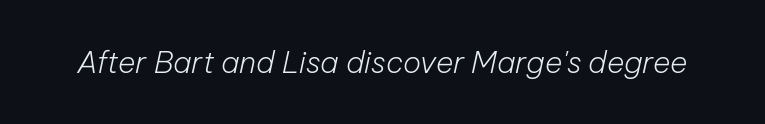
Varying glyph widths throughout — classic text-font behaviour. Summary of weight: not heavy and not bold. Designer's note — italics engaged. Bare-footed words on every line.
